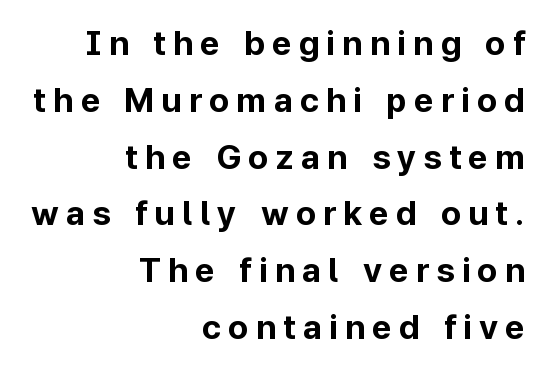
Vertically, the passage feels balanced, rows spaced as you'd expect. The rendering uses natural spacing where letterforms have individual widths. Underline: absent. The typesetter chose a ragged-left arrangement here.
